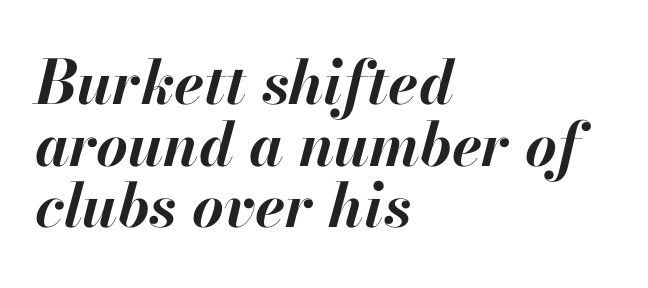
Observe the lean: these are italic letterforms. The baseline area is clear. The typesetting leans heavy: a genuine bold. The lines are packed closely together with very little leading. Character widths vary here, with narrow letters taking less room than wide ones. The rendering keeps characters at their native spacing.
